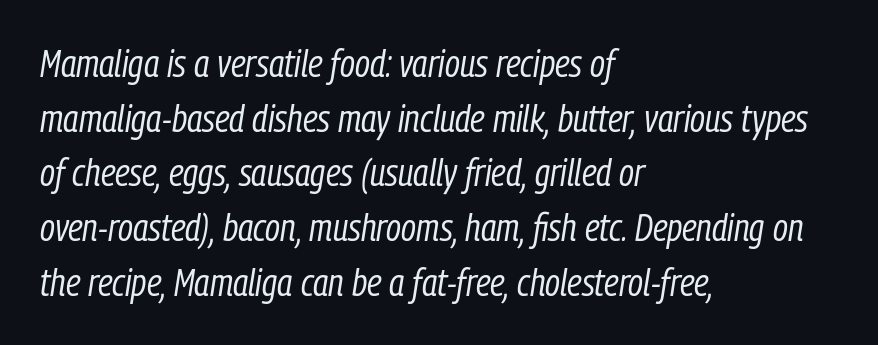
The image shows 38 px regular-weight, condensed type, italic (leaning right); set left-aligned, normal line spacing (1.44x), normal letter spacing, not underlined; low stroke contrast and a medium x-height.
